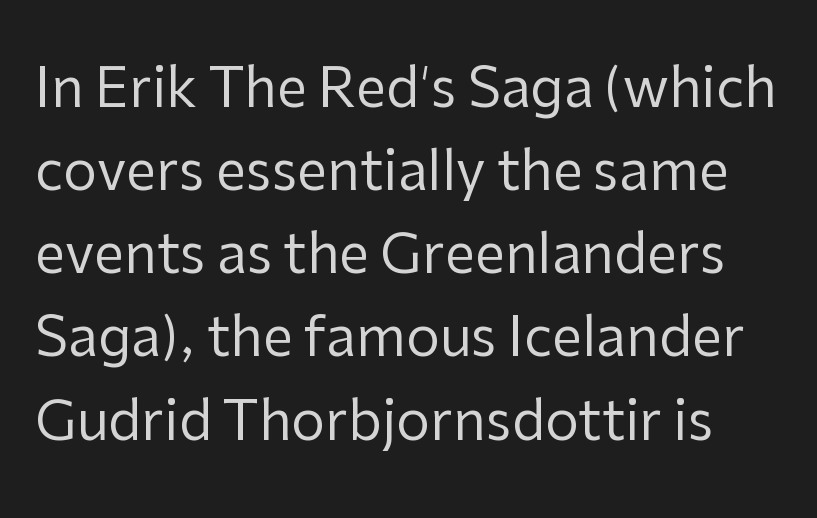
Q: Is the text bold? A: No.
Q: Is the text italic (slanted)? A: No, it is upright.
Q: Is the typeface a serif or a sans-serif typeface? A: Sans-serif.
Q: Is the text underlined? A: No.
Q: Is the spacing between letters normal or unusually wide? A: Normal.
Q: Is the spacing between lines tight, normal or loose? A: Normal.
Q: Width (condensed, normal, or wide)? A: Normal.
Q: Stroke contrast? A: Low.
Q: x-height? A: Medium.
Q: Monospaced? A: No.
